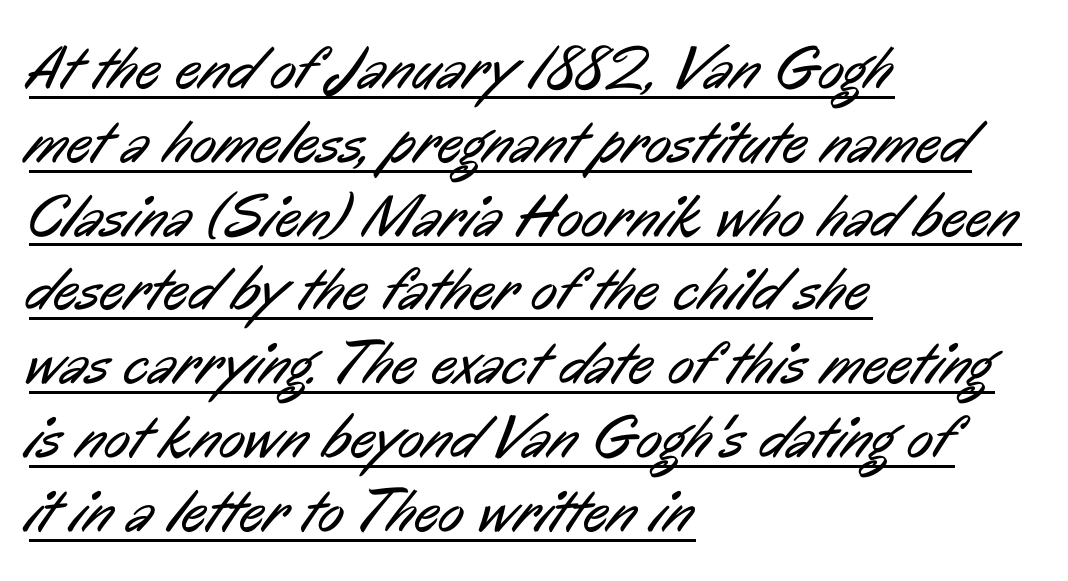
Q: Is the text bold? A: No.
Q: Is the typeface a serif or a sans-serif typeface? A: Sans-serif.
Q: Is the text underlined? A: Yes.
Q: How is the paragraph aligned? A: Left-aligned.
Q: Is the spacing between letters normal or unusually wide? A: Normal.
Q: Width (condensed, normal, or wide)? A: Condensed.
Q: Stroke contrast? A: Low.
Q: x-height? A: Medium.
Q: Monospaced? A: No.
